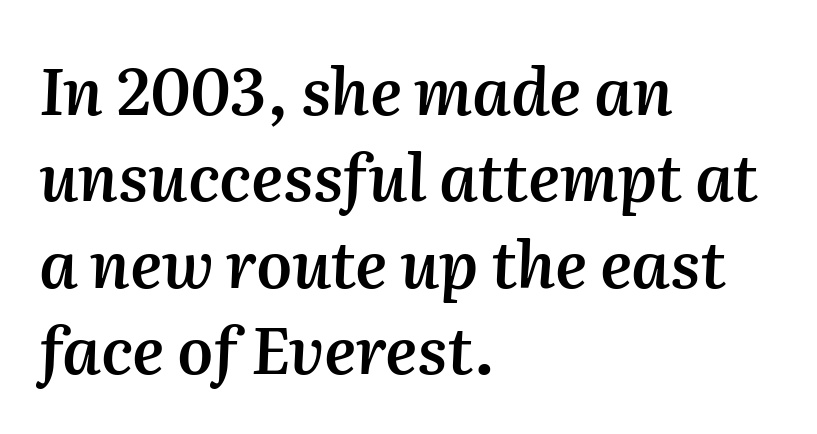
The face used here has a pronounced slope to its letters. A bit beefed up — I'd call it semibold rather than bold. The letters advance in unequal steps, a hallmark of proportional type. Descender tails drop into unmarked territory. Observe the ordinary spacing: letters are neighbours, not strangers.
